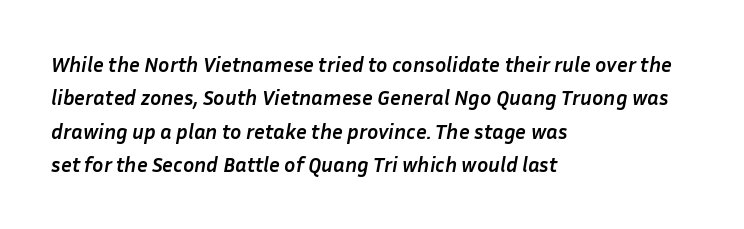
Q: Is the text bold? A: Yes.
Q: Is the text italic (slanted)? A: Yes, it leans right by about 10 degrees.
Q: Is the text underlined? A: No.
Q: How is the paragraph aligned? A: Left-aligned.
Q: Is the spacing between letters normal or unusually wide? A: Normal.
Q: Is the spacing between lines tight, normal or loose? A: Normal.
